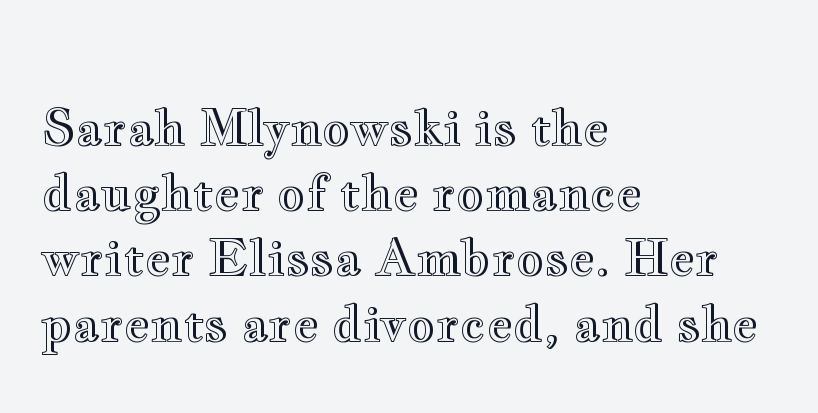
The image shows 49 px wide type, upright; set left-aligned, normal line spacing (1.33x), normal letter spacing, not underlined; a small x-height.
